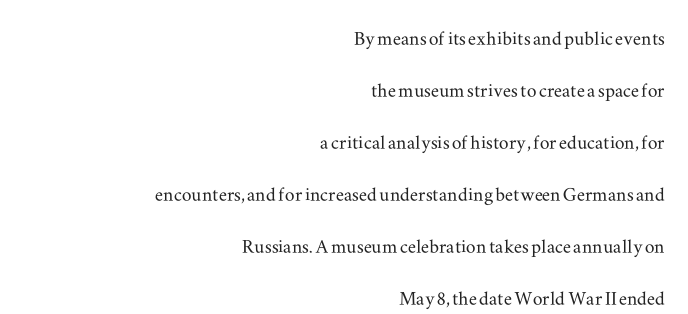
Standard letterfit; no display-style spreading of the glyphs. Underline: absent. The lines are quadded right. No italicization has been applied; the sample stays upright.
